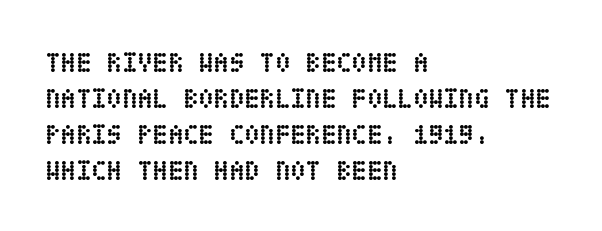
The image shows 28 px semibold, condensed type, upright; set left-aligned, normal line spacing (1.28x), normal letter spacing, not underlined; low stroke contrast and a large x-height.
